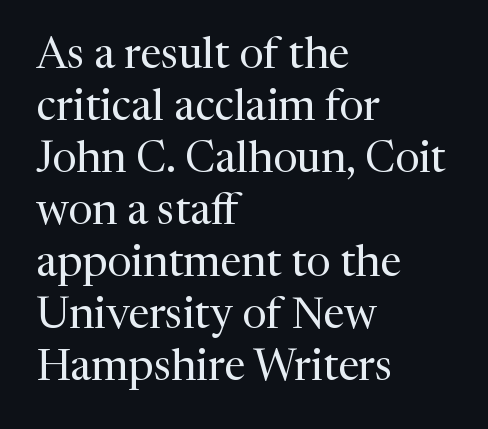
Nope, not italic — everything's standing straight. Serif or sans? Serif — the stroke terminals have little feet. Caption: multi-line text, flush left, ragged right. Lines of text with bare space underneath. Looks like regular typesetting: each glyph gets only the width it needs. No chunkiness to these letters — they're not bold.
